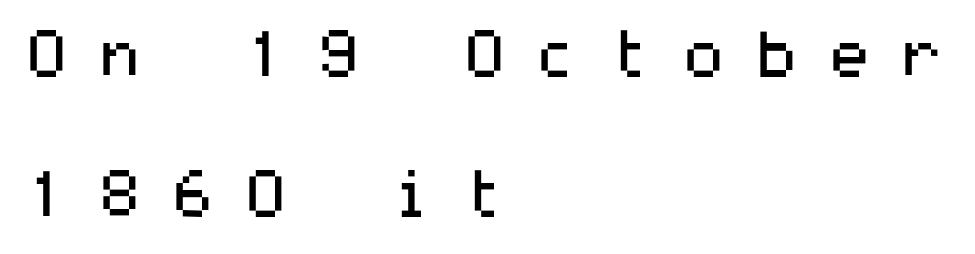
{"serif": "no", "italic": "no", "bold": "no", "weight": "regular", "width": "wide", "stroke_contrast": "medium", "x_height": "medium", "underline": "no", "align": "left", "line_spacing": "loose", "line_spacing_ratio": 2.19, "letter_spacing": "wide", "letter_spacing_em": 0.44, "glyph_px": 64}
